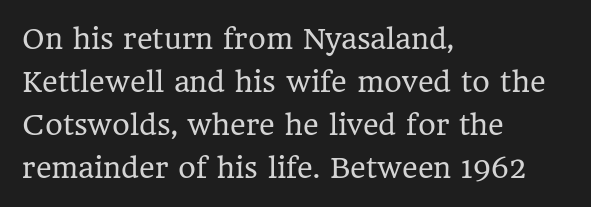
Q: Is the text bold? A: No.
Q: Is the text italic (slanted)? A: No, it is upright.
Q: Is the text underlined? A: No.
Q: How is the paragraph aligned? A: Left-aligned.
Q: Is the spacing between letters normal or unusually wide? A: Normal.
Q: Is the spacing between lines tight, normal or loose? A: Normal.
